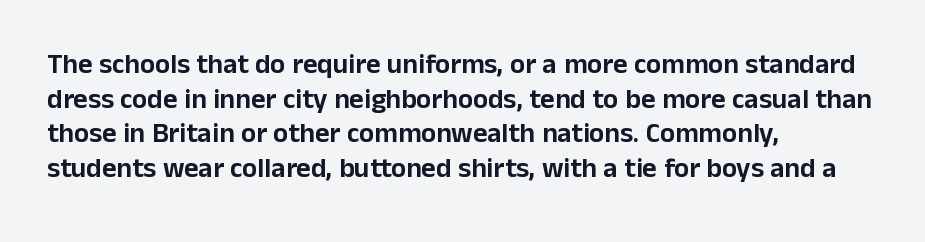
Q: Is the text italic (slanted)? A: No, it is upright.
Q: Is the typeface a serif or a sans-serif typeface? A: Sans-serif.
Q: Is the text underlined? A: No.
Q: How is the paragraph aligned? A: Left-aligned.
Q: Is the spacing between letters normal or unusually wide? A: Normal.
Q: Width (condensed, normal, or wide)? A: Normal.
Q: Stroke contrast? A: Low.
Q: x-height? A: Medium.
Q: Monospaced? A: No.
